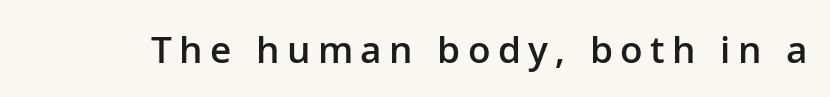
The image shows 37 px semibold sans-serif type, upright; set unusually wide letter spacing (+0.2 em), not underlined; low stroke contrast and a medium x-height.
